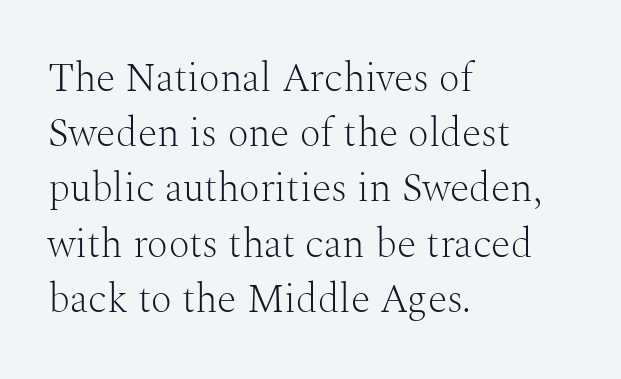
{"serif": "yes", "italic": "no", "bold": "no", "weight": "light", "width": "normal", "stroke_contrast": "medium", "x_height": "medium", "monospaced": "no", "underline": "no", "align": "left", "line_spacing": "normal", "line_spacing_ratio": 1.38, "letter_spacing": "normal", "letter_spacing_em": 0.0, "glyph_px": 40}
